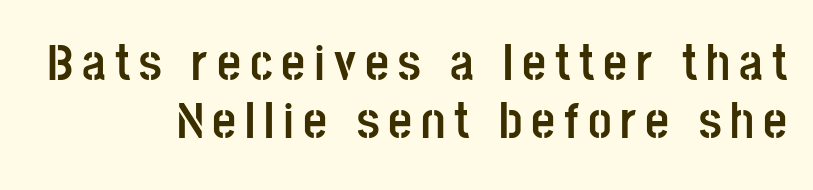
The typesetting leans heavy: a genuine bold. The text was rendered using a sans face with plain stroke endings. The text block is weighted toward the right margin, trailing off unevenly leftward. The face used here is proportionally spaced, like ordinary book or web type. Type without underlining. Does the lettering tilt? It doesn't — this is upright.
